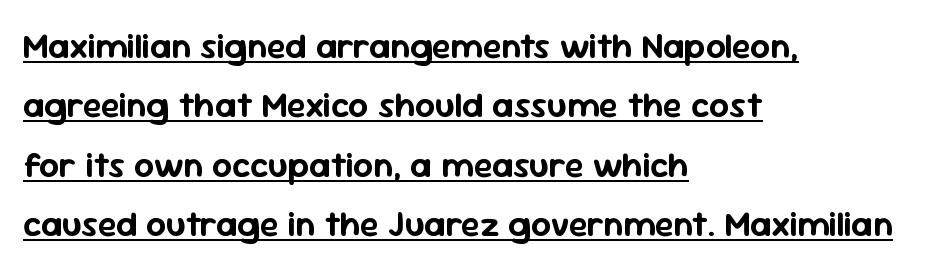
Q: Is the text italic (slanted)? A: No, it is upright.
Q: Is the typeface a serif or a sans-serif typeface? A: Sans-serif.
Q: Is the text underlined? A: Yes.
Q: How is the paragraph aligned? A: Left-aligned.
Q: Is the spacing between letters normal or unusually wide? A: Normal.
Q: Is the spacing between lines tight, normal or loose? A: Normal.
Q: Width (condensed, normal, or wide)? A: Normal.
Q: Stroke contrast? A: Low.
Q: x-height? A: Medium.
Q: Monospaced? A: No.
